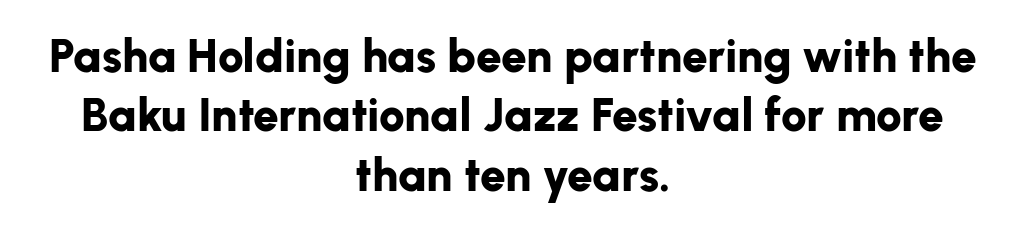
Q: Is the text bold? A: Yes.
Q: Is the text italic (slanted)? A: No, it is upright.
Q: Is the typeface a serif or a sans-serif typeface? A: Sans-serif.
Q: Is the text underlined? A: No.
Q: How is the paragraph aligned? A: Centered.
Q: Is the spacing between letters normal or unusually wide? A: Normal.
Q: Is the spacing between lines tight, normal or loose? A: Normal.
Q: Width (condensed, normal, or wide)? A: Normal.
Q: Stroke contrast? A: Low.
Q: x-height? A: Medium.
Q: Monospaced? A: No.
